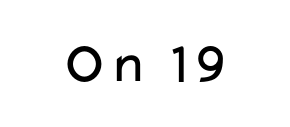
Q: Is the text bold? A: No.
Q: Is the text italic (slanted)? A: No, it is upright.
Q: Is the typeface a serif or a sans-serif typeface? A: Sans-serif.
Q: Is the text underlined? A: No.
Q: Is the spacing between letters normal or unusually wide? A: Normal.
Q: Width (condensed, normal, or wide)? A: Wide.
Q: Stroke contrast? A: Low.
Q: x-height? A: Medium.
Q: Monospaced? A: No.
